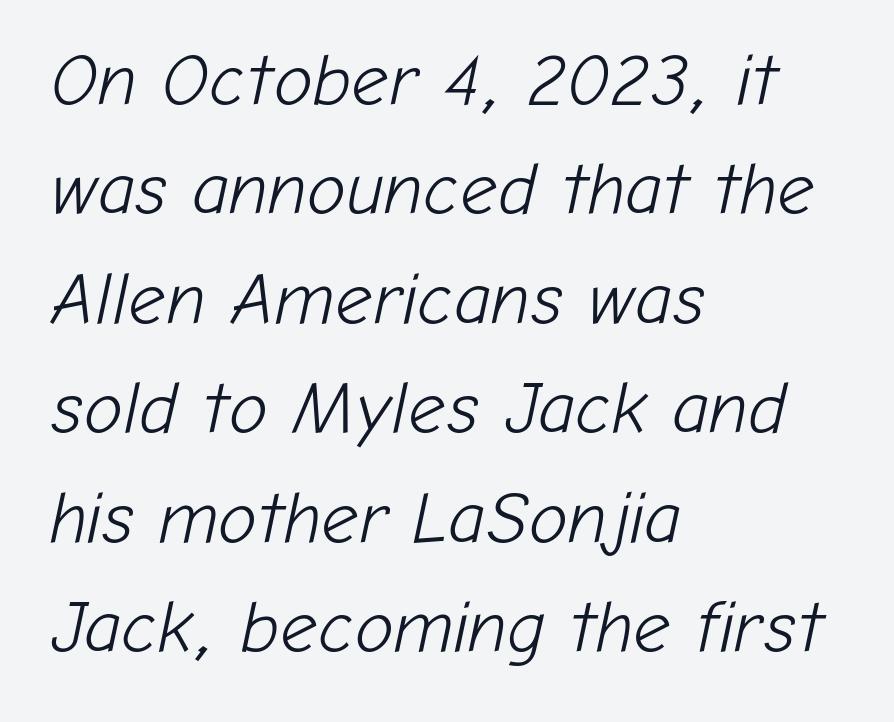
Varying glyph widths throughout — classic text-font behaviour. The gap between lines stays unmarked. Reading down the block, your eye returns to a fixed left position each line. Glyph-to-glyph distance matches everyday printed text. The rows are spaced the way most documents space them.
